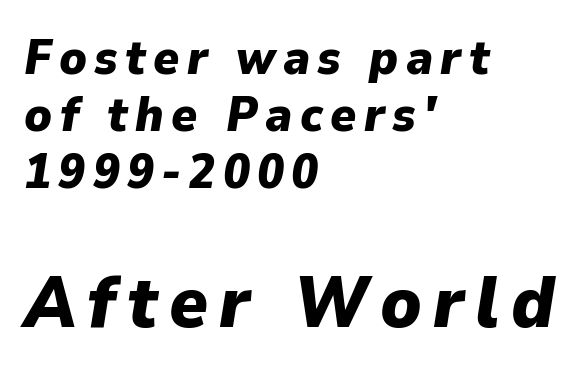
The image shows 73 px heavy type, italic (leaning right); set left-aligned, line spacing 1.16x, not underlined; the second (bottom) block is 1.49x larger; low stroke contrast and a medium x-height.
